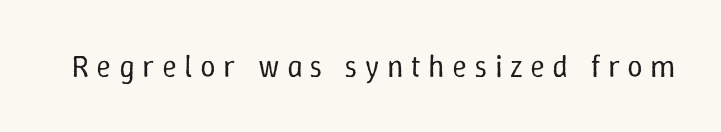
Q: Is the text bold? A: No.
Q: Is the text italic (slanted)? A: No, it is upright.
Q: Is the text underlined? A: No.
Q: Is the spacing between letters normal or unusually wide? A: Unusually wide.
Q: Width (condensed, normal, or wide)? A: Normal.
Q: Stroke contrast? A: Low.
Q: x-height? A: Medium.
Q: Monospaced? A: No.
